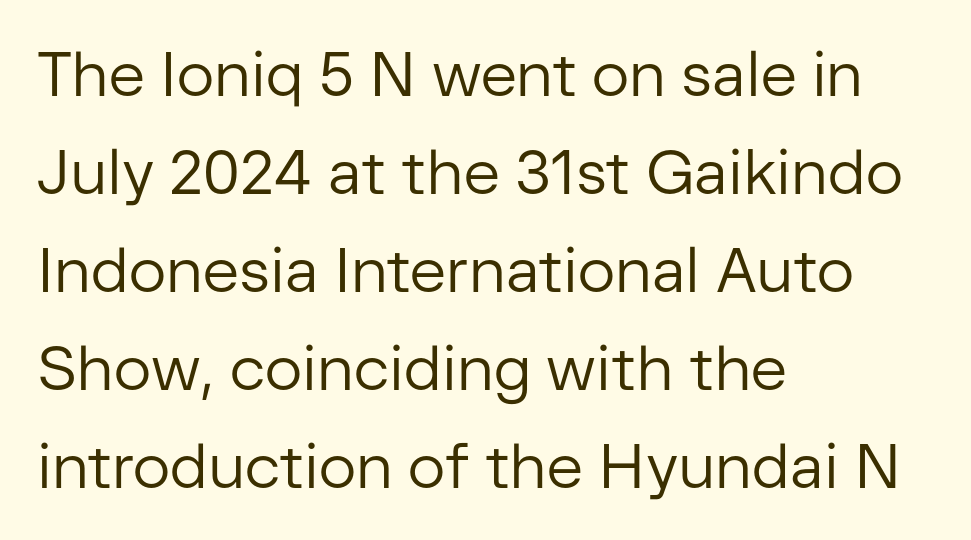
Each stroke keeps to a modest, everyday thickness or less. This is the regular roman posture of the typeface. The letters sit at their default tracking, neither squeezed nor spread. Horizontal alignment here is leftward, the default for most running prose. Looks like regular typesetting: each glyph gets only the width it needs. The designer left line spacing at the default.
